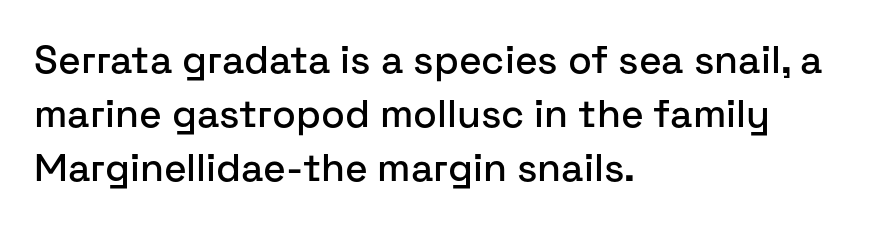
The image shows 39 px sans-serif type, upright; set left-aligned, normal line spacing (1.38x), normal letter spacing, not underlined; low stroke contrast and a medium x-height.
